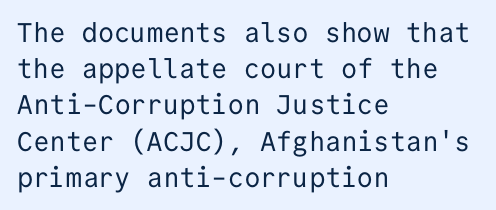
The strokes carry an ordinary text weight at most. Teacher's note: observe the even left margin — that is flush-left alignment. The lines sit at an ordinary, default distance from one another. Does extra space separate the letters? No, they use regular spacing. Posture: vertical. The specimen omits any rule beneath the text block's lines.
